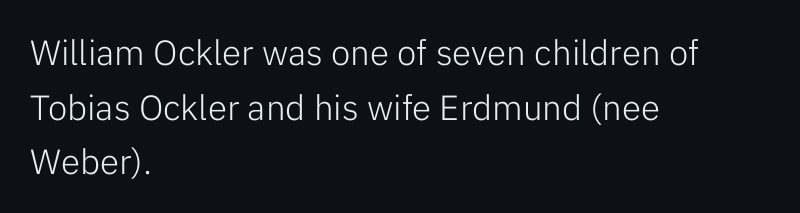
The image shows 35 px light sans-serif type, upright; set left-aligned, normal line spacing (1.56x), normal letter spacing, not underlined; low stroke contrast and a medium x-height.
